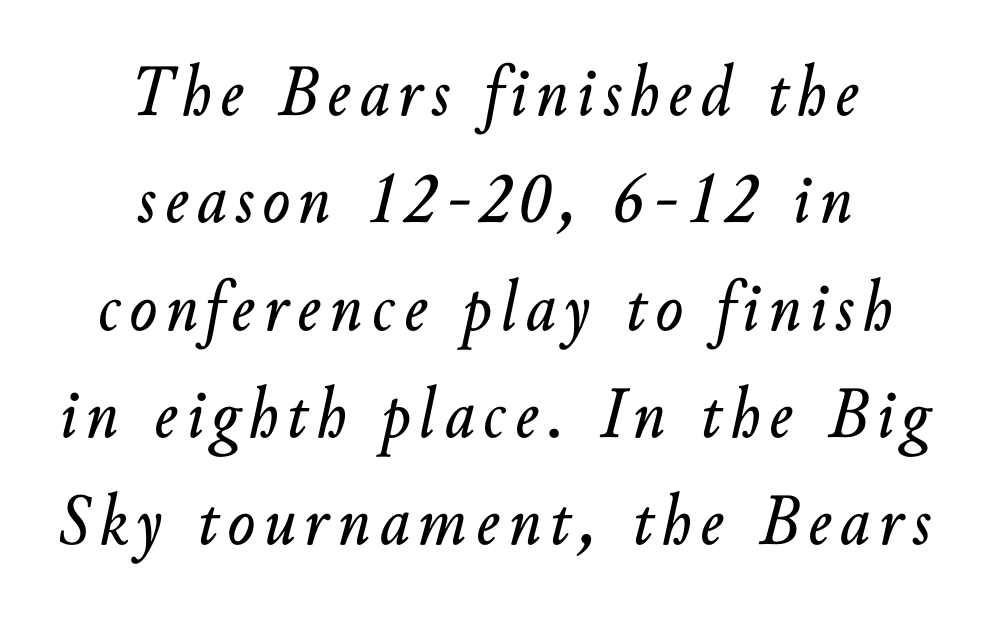
The image shows 73 px text type, italic (leaning right); set centered, normal line spacing (1.47x), not underlined; low stroke contrast and a small x-height.
